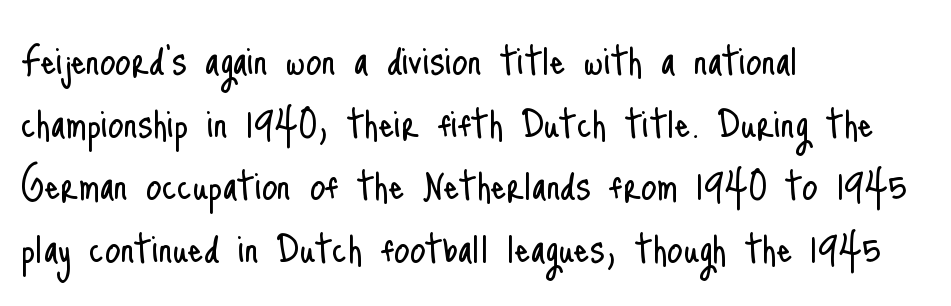
Q: Is the text bold? A: No.
Q: Is the text italic (slanted)? A: No, it is upright.
Q: Is the typeface a serif or a sans-serif typeface? A: Sans-serif.
Q: Is the text underlined? A: No.
Q: How is the paragraph aligned? A: Left-aligned.
Q: Is the spacing between letters normal or unusually wide? A: Normal.
Q: Is the spacing between lines tight, normal or loose? A: Normal.
Q: Width (condensed, normal, or wide)? A: Condensed.
Q: Stroke contrast? A: Low.
Q: x-height? A: Small.
Q: Monospaced? A: No.
